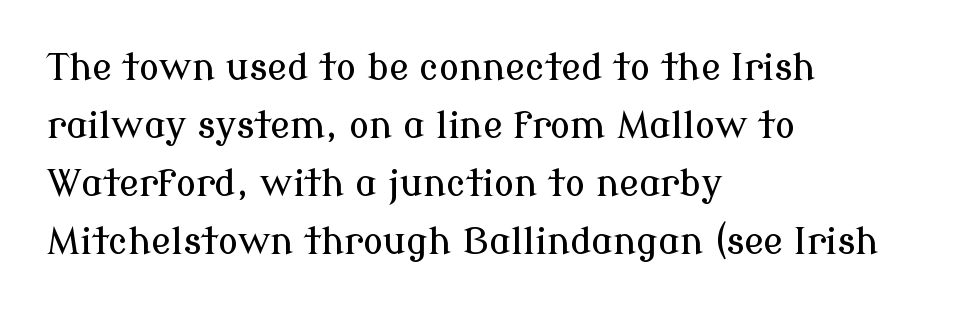
Q: Is the text italic (slanted)? A: No, it is upright.
Q: Is the typeface a serif or a sans-serif typeface? A: Serif.
Q: Is the text underlined? A: No.
Q: How is the paragraph aligned? A: Left-aligned.
Q: Is the spacing between letters normal or unusually wide? A: Normal.
Q: Is the spacing between lines tight, normal or loose? A: Normal.
Q: Width (condensed, normal, or wide)? A: Normal.
Q: Stroke contrast? A: Low.
Q: x-height? A: Medium.
Q: Monospaced? A: No.
